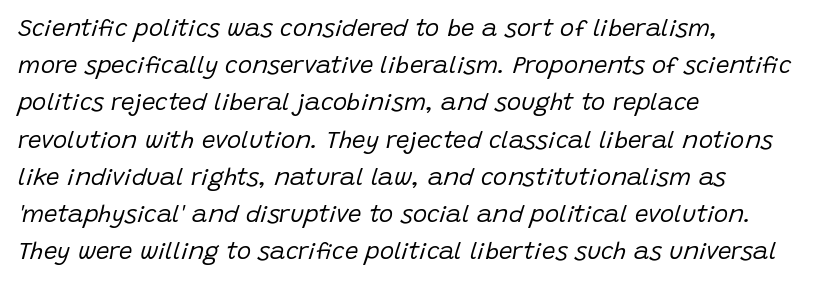
{"italic": "yes", "lean": "right", "slant_degrees": 15, "bold": "no", "underline": "no", "align": "left", "line_spacing": "normal", "line_spacing_ratio": 1.55, "letter_spacing": "normal", "letter_spacing_em": 0.0, "glyph_px": 24}
